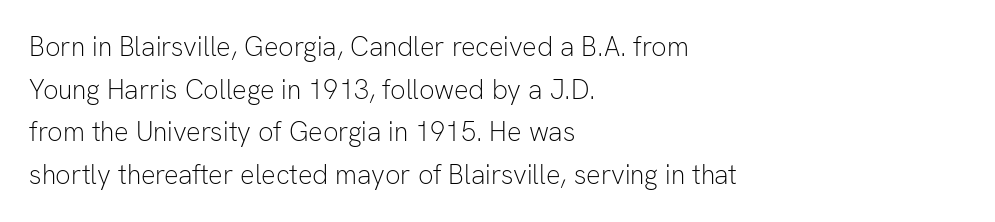
Q: Is the text bold? A: No.
Q: Is the text italic (slanted)? A: No, it is upright.
Q: Is the text underlined? A: No.
Q: How is the paragraph aligned? A: Left-aligned.
Q: Is the spacing between letters normal or unusually wide? A: Normal.
Q: Is the spacing between lines tight, normal or loose? A: Normal.
